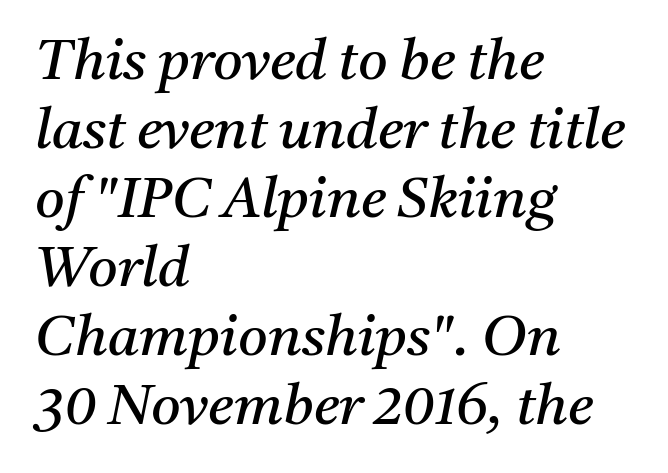
Q: Is the text bold? A: No.
Q: Is the text italic (slanted)? A: Yes, it leans right by about 11 degrees.
Q: Is the typeface a serif or a sans-serif typeface? A: Serif.
Q: Is the text underlined? A: No.
Q: How is the paragraph aligned? A: Left-aligned.
Q: Is the spacing between letters normal or unusually wide? A: Normal.
Q: Width (condensed, normal, or wide)? A: Normal.
Q: Stroke contrast? A: Medium.
Q: x-height? A: Medium.
Q: Monospaced? A: No.
